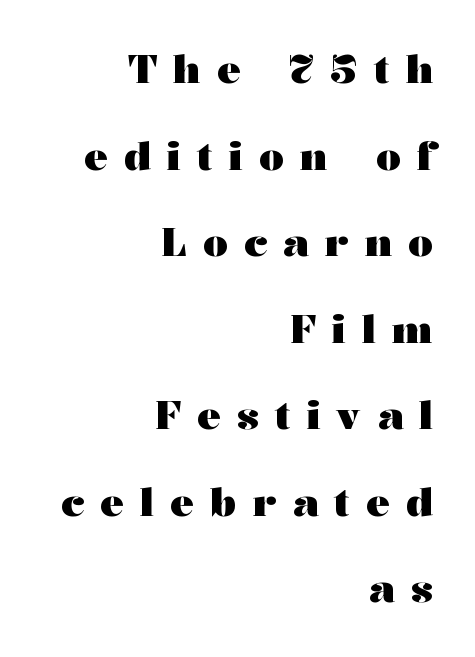
Q: Is the text bold? A: Yes.
Q: Is the text italic (slanted)? A: No, it is upright.
Q: Is the typeface a serif or a sans-serif typeface? A: Serif.
Q: Is the text underlined? A: No.
Q: How is the paragraph aligned? A: Right-aligned.
Q: Is the spacing between letters normal or unusually wide? A: Unusually wide.
Q: Is the spacing between lines tight, normal or loose? A: Loose.
Q: Width (condensed, normal, or wide)? A: Wide.
Q: Stroke contrast? A: Medium.
Q: x-height? A: Medium.
Q: Monospaced? A: No.
